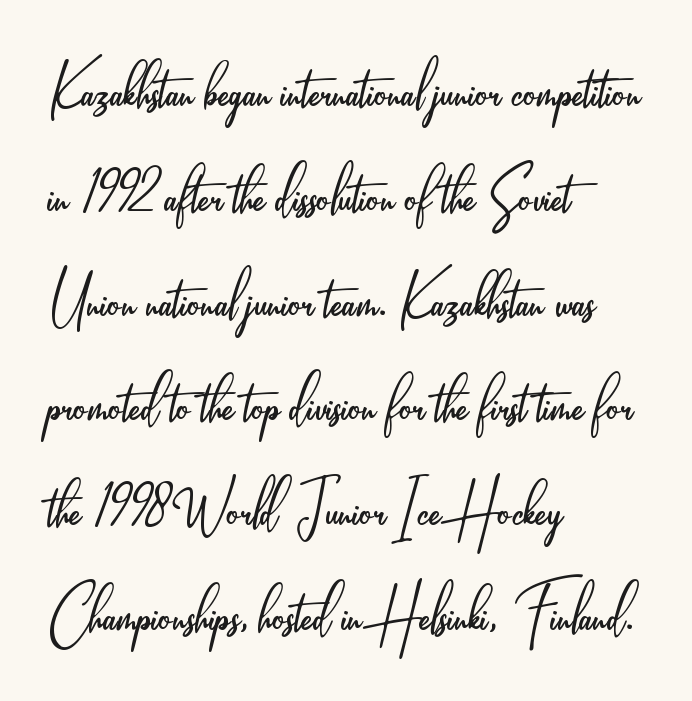
Do the characters align in a grid? No, the font is proportional. On a weight scale, this lands at 450 or below. There is no visible air inserted between adjacent glyphs.
